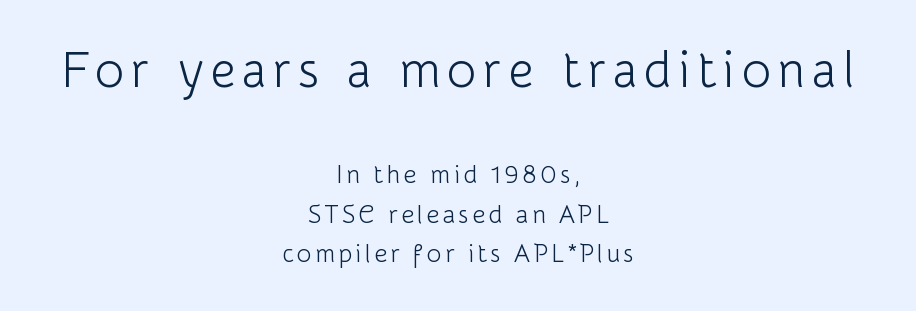
{"serif": "no", "italic": "no", "bold": "no", "weight": "light", "width": "normal", "stroke_contrast": "low", "x_height": "medium", "monospaced": "no", "underline": "no", "align": "center", "line_spacing": "normal", "line_spacing_ratio": 1.57, "larger_block": "first", "size_ratio": 2.0, "glyph_px": 50}
